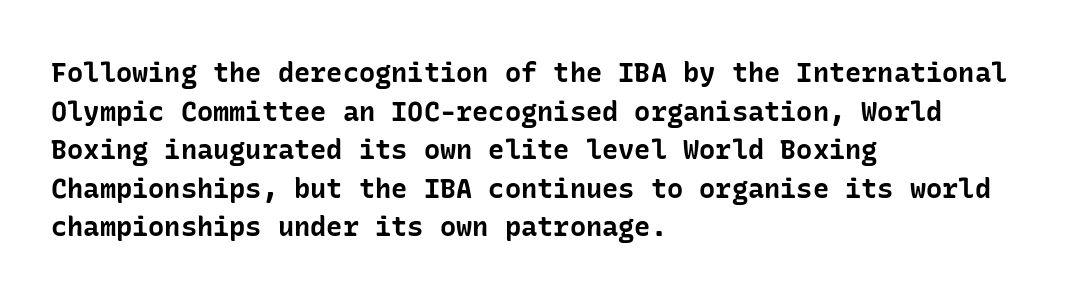
The glyphs are unaccompanied by any horizontal stroke below them. Alignment: flush left. Its strokes are broad and dark, the hallmark of bold type. Designer's note — italics off, roman on.
